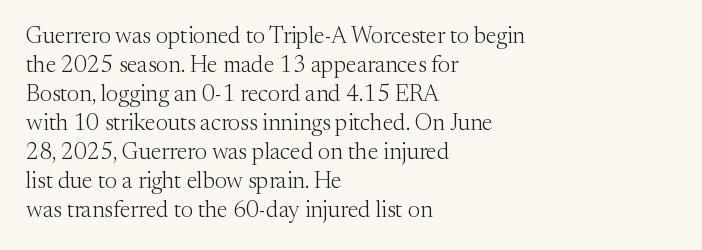
A typesetter would call this zero additional tracking. If you drew a line through each stem, it would be perfectly vertical. This block has exactly the height ordinary leading produces. Teacher's note: observe the even left margin — that is flush-left alignment. The area under the type is left untouched. This is not heavy type; no bold has been used.
